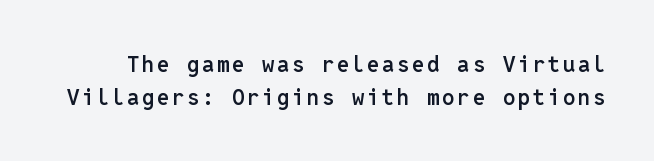
Q: Is the text bold? A: Semi-bold.
Q: Is the text italic (slanted)? A: No, it is upright.
Q: Is the text underlined? A: No.
Q: Is the spacing between lines tight, normal or loose? A: Normal.
